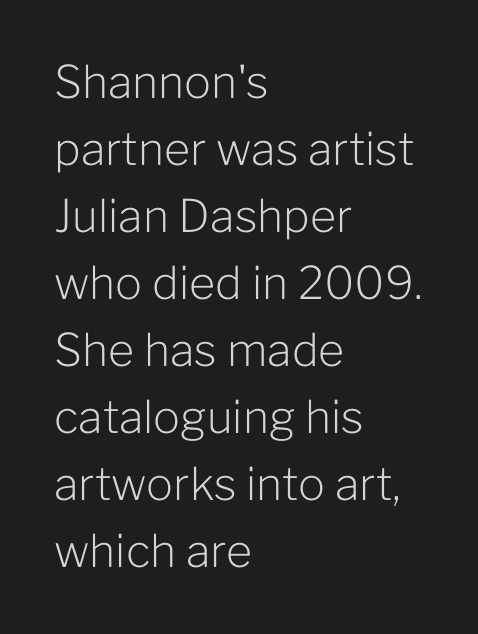
The image shows 45 px light sans-serif type, upright; set left-aligned, normal line spacing (1.49x), normal letter spacing, not underlined; low stroke contrast and a medium x-height.
